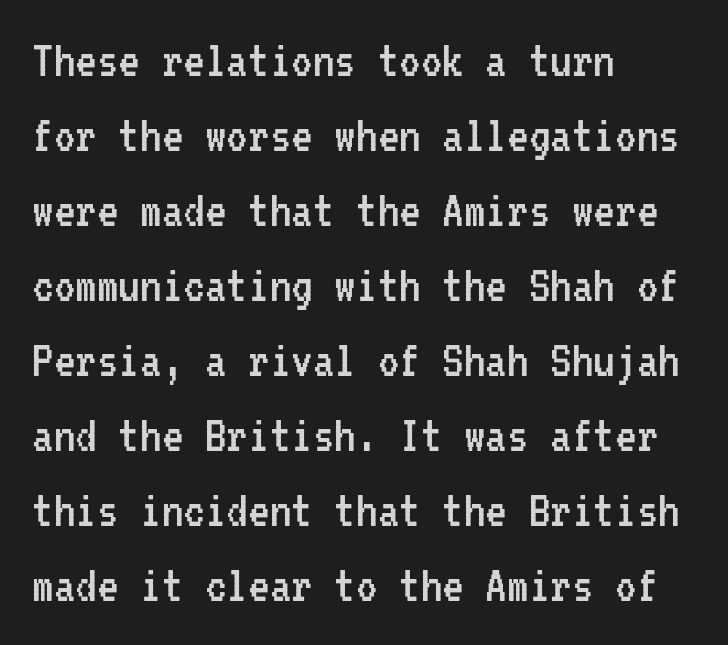
The image shows 54 px regular-weight, condensed sans-serif type, upright, monospaced; set left-aligned, normal line spacing (1.39x), normal letter spacing, not underlined; low stroke contrast and a medium x-height.
